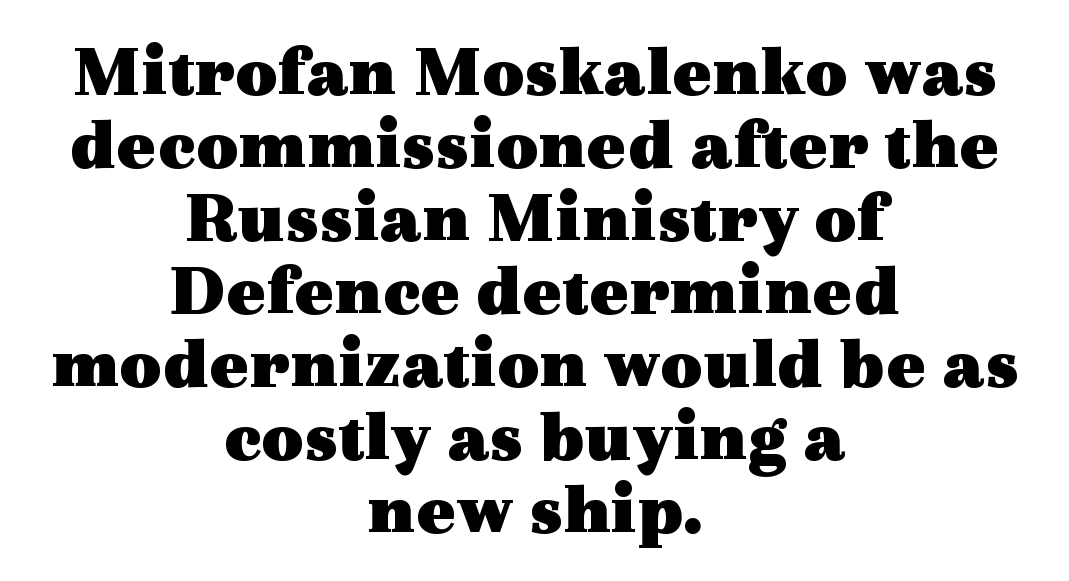
The image shows 73 px heavy, wide serif type, upright; set centered, tight line spacing (1.0x), normal letter spacing, not underlined; a medium x-height.
